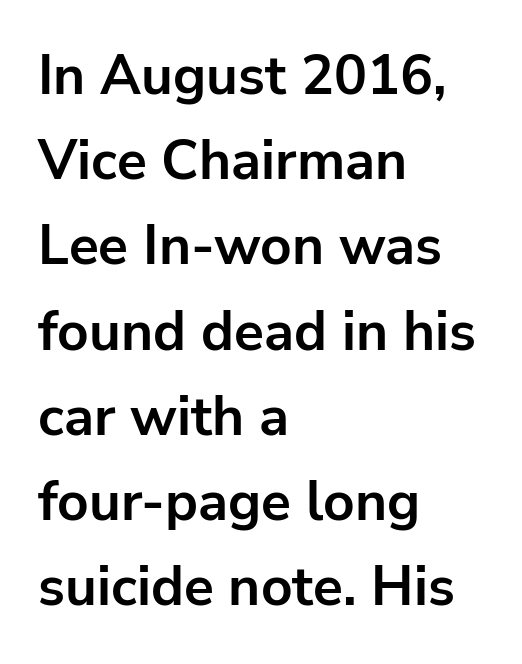
Q: Is the text bold? A: Yes.
Q: Is the text italic (slanted)? A: No, it is upright.
Q: Is the typeface a serif or a sans-serif typeface? A: Sans-serif.
Q: Is the text underlined? A: No.
Q: How is the paragraph aligned? A: Left-aligned.
Q: Is the spacing between letters normal or unusually wide? A: Normal.
Q: Is the spacing between lines tight, normal or loose? A: Normal.
Q: Width (condensed, normal, or wide)? A: Normal.
Q: Stroke contrast? A: Low.
Q: x-height? A: Medium.
Q: Monospaced? A: No.
